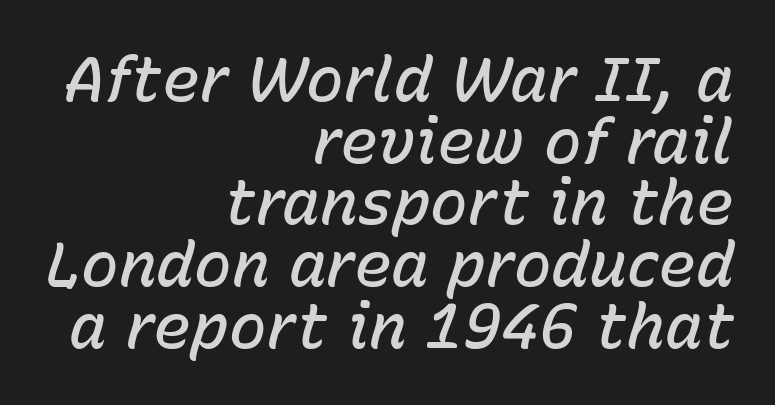
The image shows 63 px semibold type, italic (leaning right); set right-aligned, tight line spacing (0.98x), normal letter spacing, not underlined; low stroke contrast and a medium x-height.
